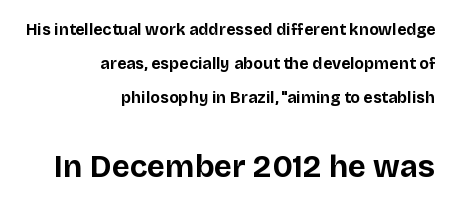
Q: Is the text bold? A: Yes.
Q: Is the text italic (slanted)? A: No, it is upright.
Q: Is the typeface a serif or a sans-serif typeface? A: Sans-serif.
Q: Is the text underlined? A: No.
Q: How is the paragraph aligned? A: Right-aligned.
Q: Is the spacing between letters normal or unusually wide? A: Normal.
Q: Is the spacing between lines tight, normal or loose? A: Loose.
Q: Which block of text is set in a larger size, the first (top) or the second (bottom)? A: The second (bottom) one.
Q: Width (condensed, normal, or wide)? A: Normal.
Q: Stroke contrast? A: Low.
Q: x-height? A: Large.
Q: Monospaced? A: No.
